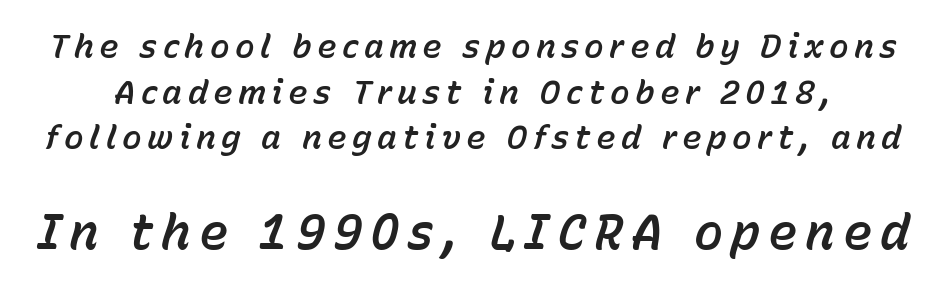
Q: Is the text italic (slanted)? A: Yes, it leans right by about 15 degrees.
Q: Is the text underlined? A: No.
Q: Is the spacing between lines tight, normal or loose? A: Normal.
Q: Which block of text is set in a larger size, the first (top) or the second (bottom)? A: The second (bottom) one.
Q: Width (condensed, normal, or wide)? A: Normal.
Q: Stroke contrast? A: Low.
Q: x-height? A: Medium.
Q: Monospaced? A: No.
